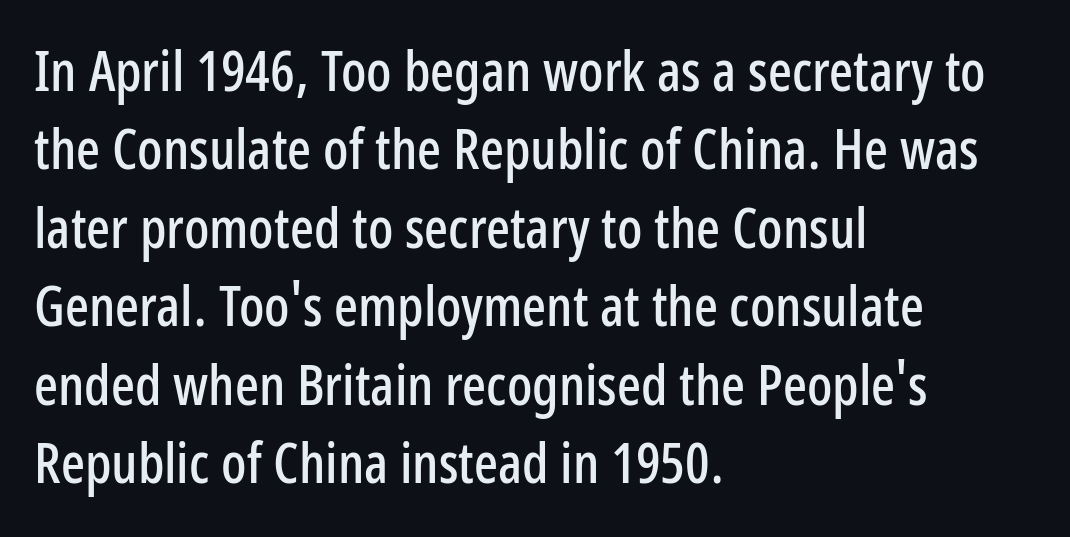
Q: Is the text italic (slanted)? A: No, it is upright.
Q: Is the typeface a serif or a sans-serif typeface? A: Sans-serif.
Q: Is the text underlined? A: No.
Q: How is the paragraph aligned? A: Left-aligned.
Q: Is the spacing between letters normal or unusually wide? A: Normal.
Q: Is the spacing between lines tight, normal or loose? A: Normal.
Q: Width (condensed, normal, or wide)? A: Condensed.
Q: Stroke contrast? A: Low.
Q: x-height? A: Medium.
Q: Monospaced? A: No.
